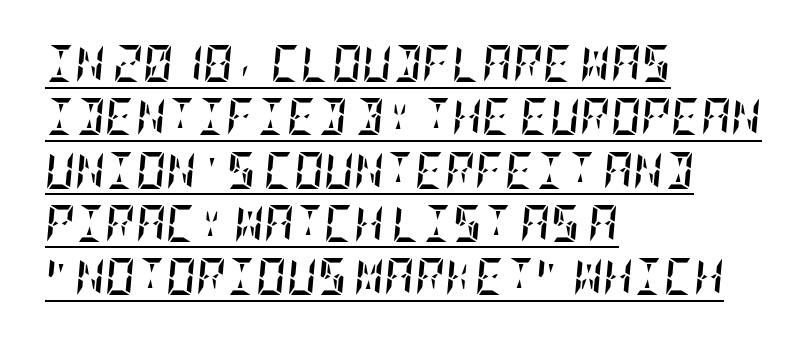
Is the block centered? No — it sits flush against the left margin. The rendering uses a bold face; every stroke is thick and dark. Italic: yes, the glyphs are oblique. Vertical spacing — default. The rendering keeps characters at their native spacing. In designer terms, the underline attribute is active on this setting.
